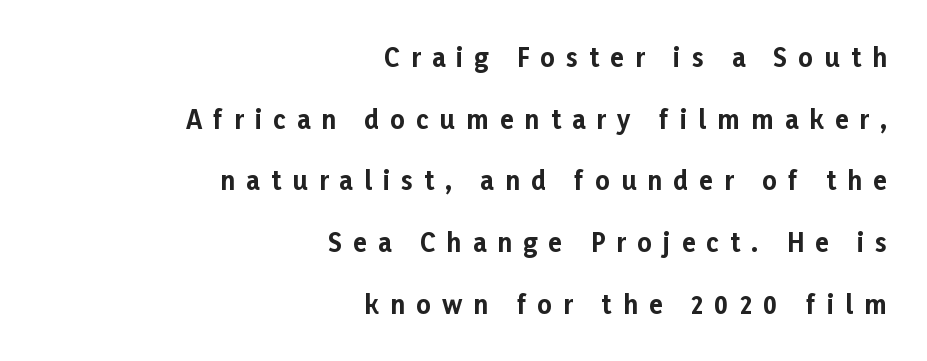
Q: Is the text bold? A: Yes.
Q: Is the text italic (slanted)? A: No, it is upright.
Q: Is the text underlined? A: No.
Q: How is the paragraph aligned? A: Right-aligned.
Q: Is the spacing between letters normal or unusually wide? A: Unusually wide.
Q: Is the spacing between lines tight, normal or loose? A: Loose.
